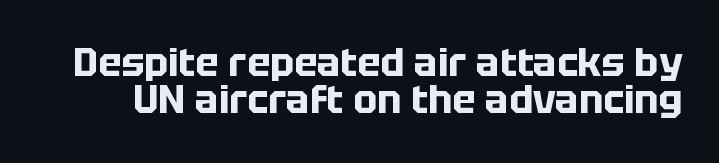
Observe the ordinary spacing: letters are neighbours, not strangers. Stroke thickness is high; the sample reads as a true bold. If you drew a line through each stem, it would be perfectly vertical. Each letter keeps its own natural width here, so spacing adapts to shape. The font family rendered here belongs to the sans-serif group.
